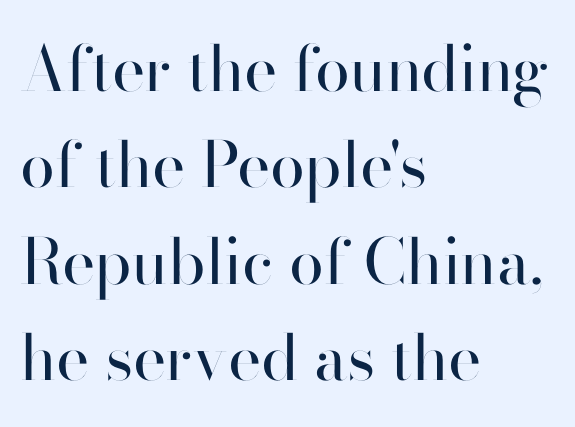
Q: Is the text bold? A: No.
Q: Is the text italic (slanted)? A: No, it is upright.
Q: Is the typeface a serif or a sans-serif typeface? A: Sans-serif.
Q: Is the text underlined? A: No.
Q: How is the paragraph aligned? A: Left-aligned.
Q: Is the spacing between letters normal or unusually wide? A: Normal.
Q: Is the spacing between lines tight, normal or loose? A: Normal.
Q: Width (condensed, normal, or wide)? A: Normal.
Q: Stroke contrast? A: High.
Q: x-height? A: Small.
Q: Monospaced? A: No.
